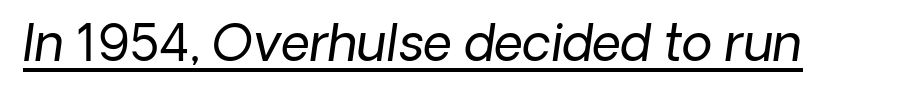
The image shows 50 px regular-weight sans-serif type; set normal letter spacing, underlined; low stroke contrast and a medium x-height.
